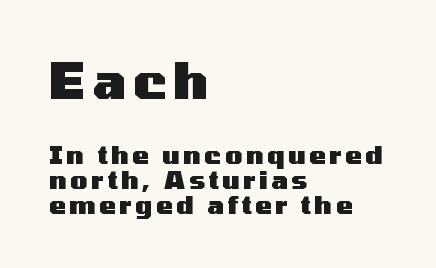
{"serif": "no", "italic": "no", "bold": "yes", "weight": "heavy", "width": "wide", "stroke_contrast": "medium", "x_height": "medium", "monospaced": "no", "underline": "no", "align": "left", "line_spacing": "tight", "line_spacing_ratio": 1.0, "larger_block": "first", "size_ratio": 2.0, "glyph_px": 50}
